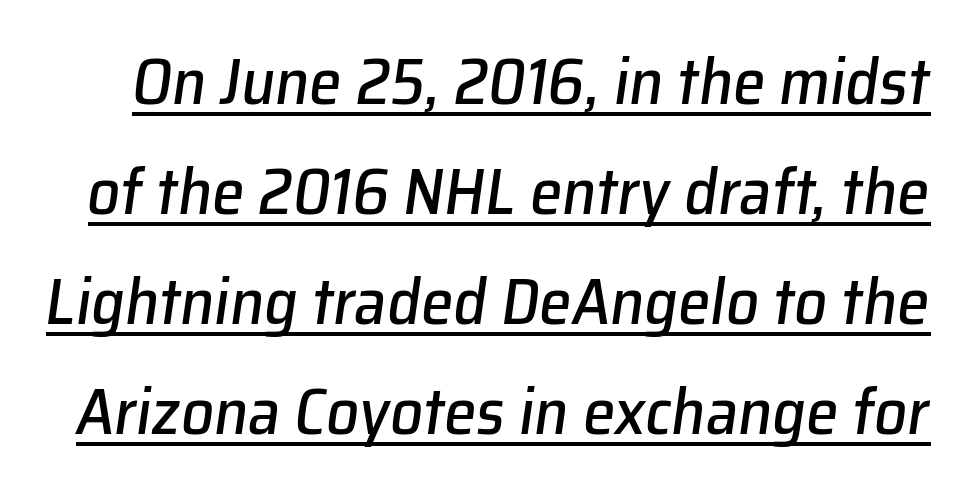
Q: Is the text italic (slanted)? A: Yes, it leans right by about 8 degrees.
Q: Is the text underlined? A: Yes.
Q: Is the spacing between letters normal or unusually wide? A: Normal.
Q: Is the spacing between lines tight, normal or loose? A: Normal.
Q: Width (condensed, normal, or wide)? A: Normal.
Q: Stroke contrast? A: Low.
Q: x-height? A: Medium.
Q: Monospaced? A: No.
